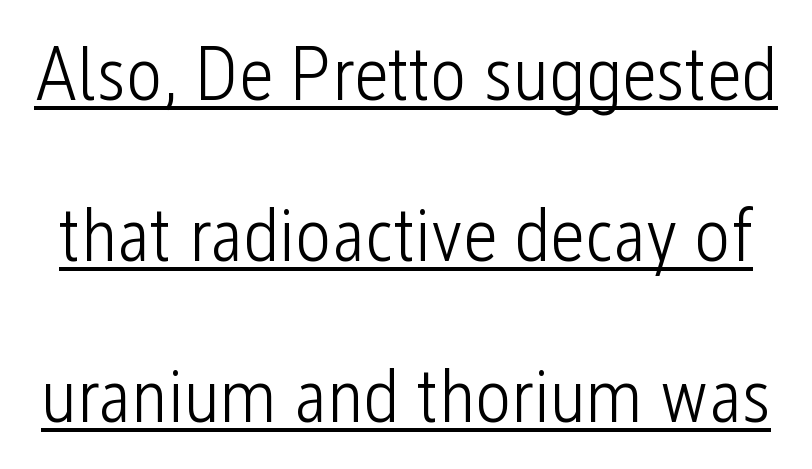
{"serif": "no", "italic": "no", "bold": "no", "weight": "light", "width": "condensed", "stroke_contrast": "low", "x_height": "medium", "monospaced": "no", "underline": "yes", "line_spacing": "loose", "line_spacing_ratio": 2.09, "letter_spacing": "normal", "letter_spacing_em": 0.0, "glyph_px": 77}
